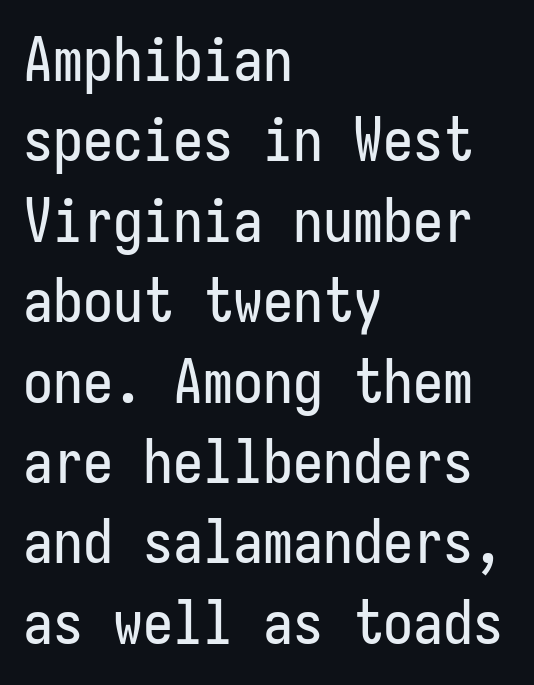
Q: Is the text italic (slanted)? A: No, it is upright.
Q: Is the typeface a serif or a sans-serif typeface? A: Sans-serif.
Q: Is the text underlined? A: No.
Q: How is the paragraph aligned? A: Left-aligned.
Q: Is the spacing between letters normal or unusually wide? A: Normal.
Q: Is the spacing between lines tight, normal or loose? A: Normal.
Q: Width (condensed, normal, or wide)? A: Condensed.
Q: Stroke contrast? A: Low.
Q: x-height? A: Medium.
